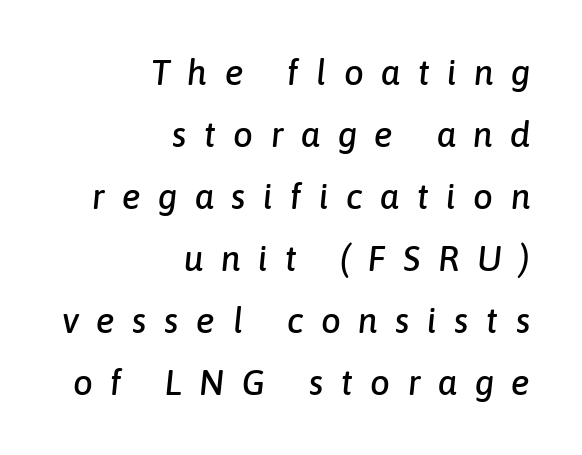
The setting favours the right margin, as signatures and pull-quotes sometimes do. Proportional: the letters do not fall into vertical columns. Would a proofreader flag this as italicized? Yes. The glyphs are unaccompanied by any horizontal stroke below them. Tracking value appears strongly positive — letters spread wide.
